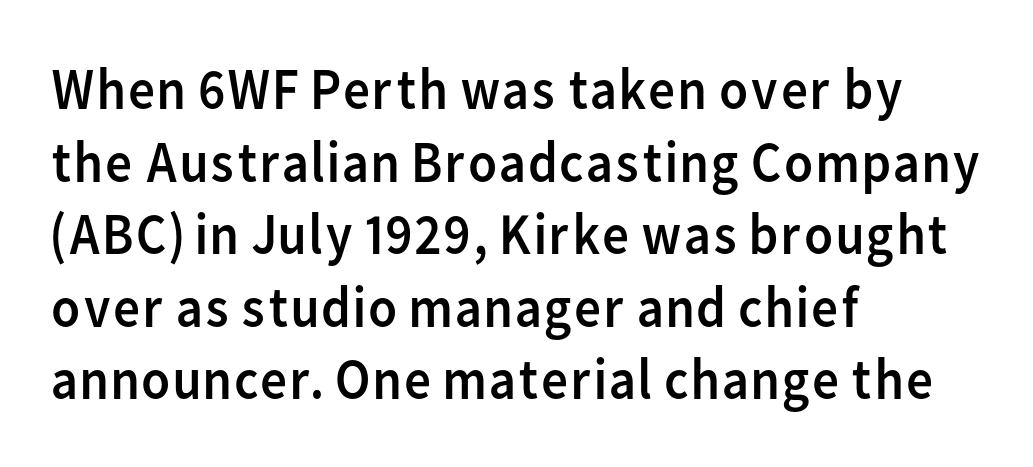
{"serif": "no", "italic": "no", "bold": "no", "weight": "regular", "width": "normal", "stroke_contrast": "low", "x_height": "medium", "monospaced": "no", "underline": "no", "align": "left", "line_spacing_ratio": 1.23, "letter_spacing": "normal", "letter_spacing_em": 0.0, "glyph_px": 59}
